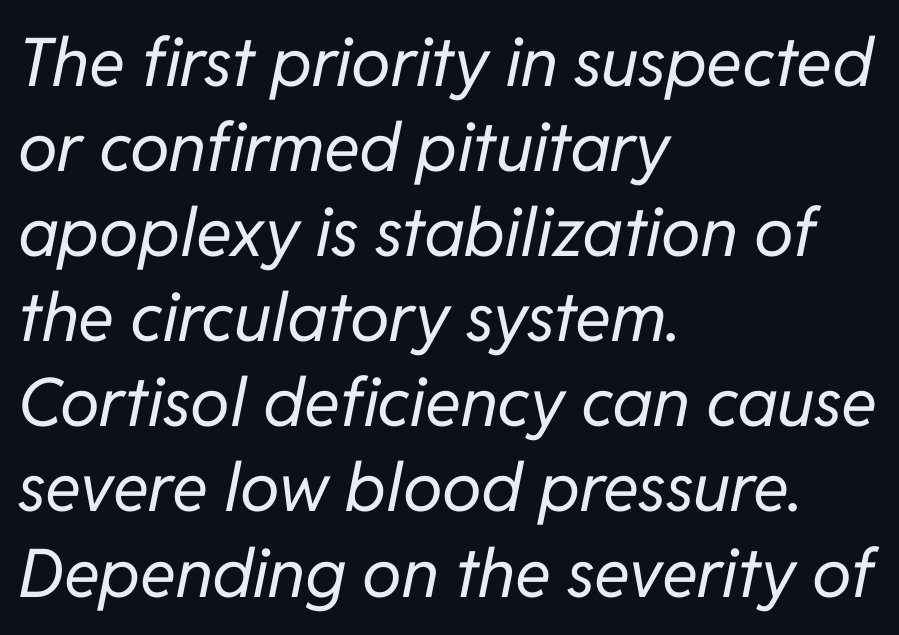
{"italic": "yes", "lean": "right", "slant_degrees": 11, "bold": "no", "weight": "regular", "width": "normal", "stroke_contrast": "low", "x_height": "medium", "monospaced": "no", "underline": "no", "align": "left", "line_spacing": "normal", "line_spacing_ratio": 1.27, "letter_spacing": "normal", "letter_spacing_em": 0.0, "glyph_px": 67}
